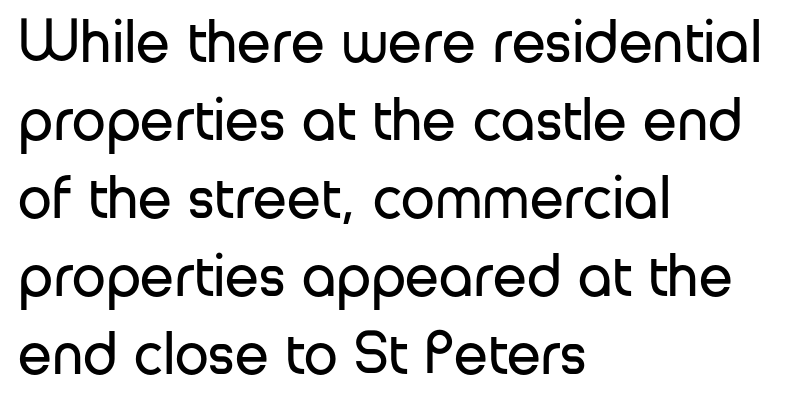
Q: Is the text bold? A: No.
Q: Is the text italic (slanted)? A: No, it is upright.
Q: Is the typeface a serif or a sans-serif typeface? A: Sans-serif.
Q: Is the text underlined? A: No.
Q: How is the paragraph aligned? A: Left-aligned.
Q: Is the spacing between letters normal or unusually wide? A: Normal.
Q: Is the spacing between lines tight, normal or loose? A: Normal.
Q: Width (condensed, normal, or wide)? A: Normal.
Q: Stroke contrast? A: Low.
Q: x-height? A: Medium.
Q: Monospaced? A: No.
